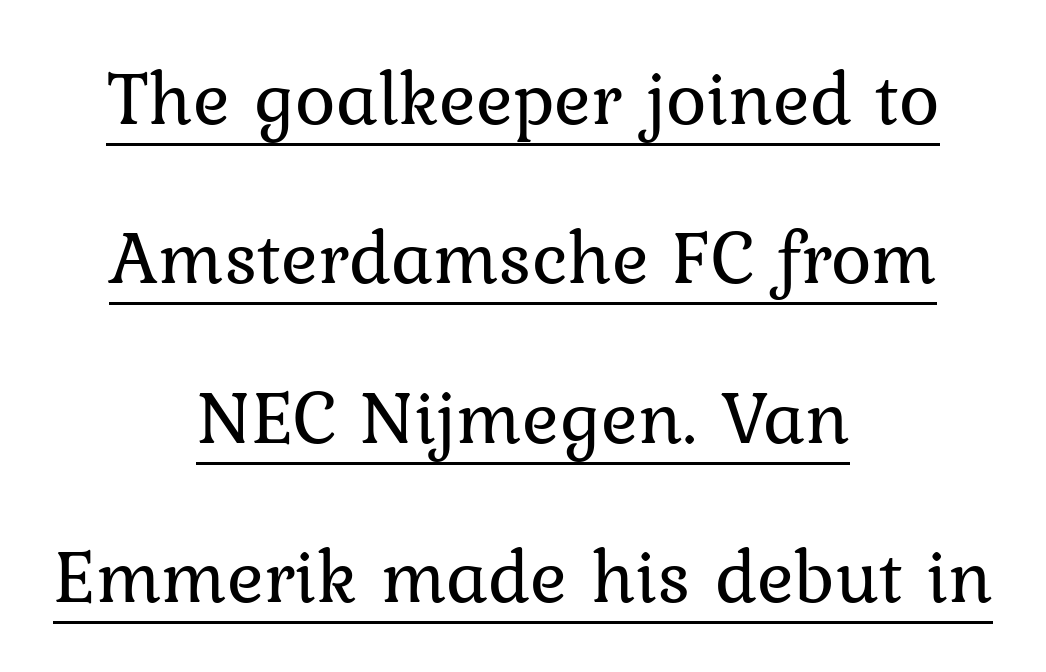
Q: Is the text bold? A: No.
Q: Is the text italic (slanted)? A: No, it is upright.
Q: Is the typeface a serif or a sans-serif typeface? A: Serif.
Q: Is the text underlined? A: Yes.
Q: How is the paragraph aligned? A: Centered.
Q: Is the spacing between letters normal or unusually wide? A: Normal.
Q: Is the spacing between lines tight, normal or loose? A: Loose.
Q: Width (condensed, normal, or wide)? A: Normal.
Q: Stroke contrast? A: Low.
Q: x-height? A: Medium.
Q: Monospaced? A: No.
